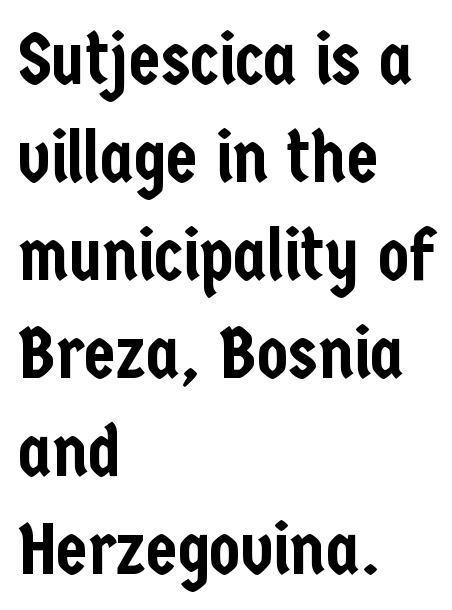
The baseline area is clear. These lines are composed in type without serifs. The letterforms sit shoulder to shoulder at normal distance. Every row of glyphs begins at an identical x-position on the left.
